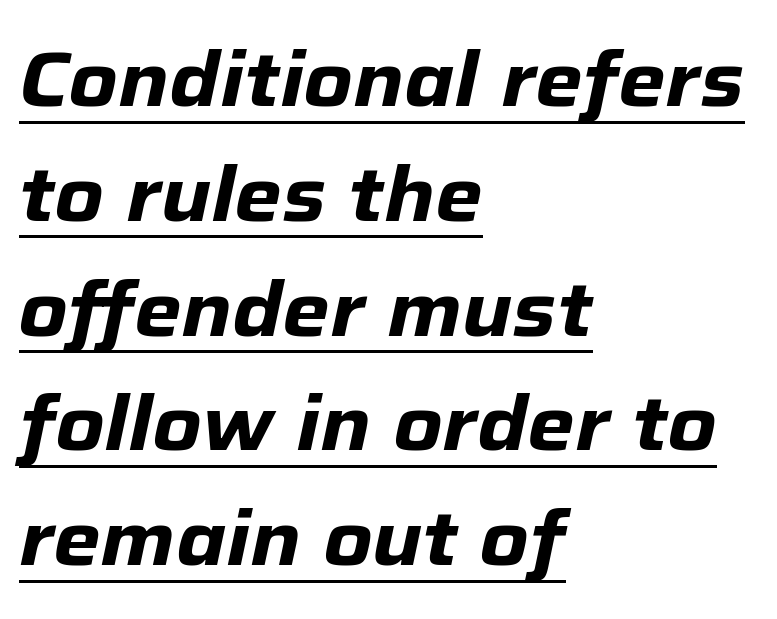
The rendering anchors every line to the left-hand side. The leading is moderate, giving the passage an even texture. Proportional: the letters do not fall into vertical columns. A baseline rule has been typeset under these characters.
